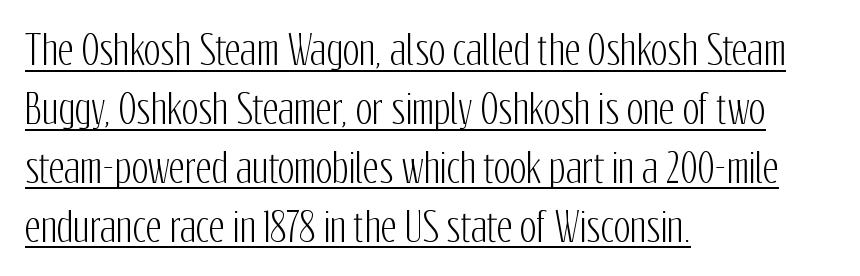
The lines sit at an ordinary, default distance from one another. The compositor pushed each line to the left boundary. These lines keep a tight, regular rhythm from letter to letter. Tall strokes in this sample are plumb rather than angled.
